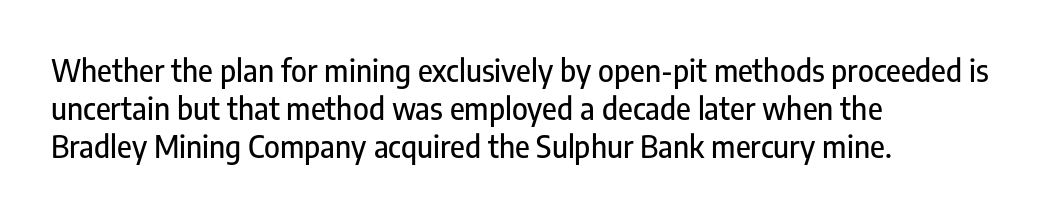
Q: Is the text italic (slanted)? A: No, it is upright.
Q: Is the typeface a serif or a sans-serif typeface? A: Sans-serif.
Q: Is the text underlined? A: No.
Q: How is the paragraph aligned? A: Left-aligned.
Q: Is the spacing between letters normal or unusually wide? A: Normal.
Q: Is the spacing between lines tight, normal or loose? A: Normal.
Q: Width (condensed, normal, or wide)? A: Condensed.
Q: Stroke contrast? A: Low.
Q: x-height? A: Medium.
Q: Monospaced? A: No.
